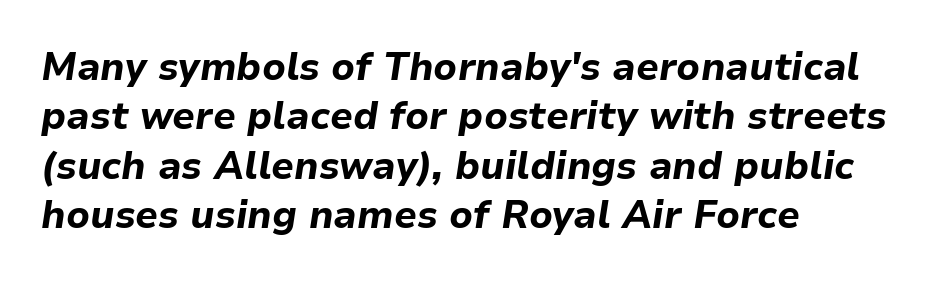
{"italic": "yes", "lean": "right", "slant_degrees": 9, "bold": "yes", "weight": "bold", "width": "normal", "stroke_contrast": "low", "x_height": "medium", "monospaced": "no", "underline": "no", "align": "left", "line_spacing": "normal", "line_spacing_ratio": 1.3, "letter_spacing": "normal", "letter_spacing_em": 0.0, "glyph_px": 38}
